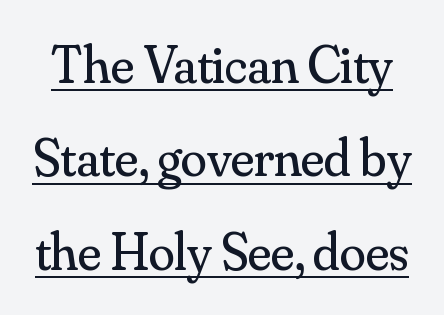
{"serif": "yes", "italic": "no", "bold": "no", "weight": "regular", "width": "normal", "stroke_contrast": "medium", "x_height": "small", "monospaced": "no", "underline": "yes", "line_spacing_ratio": 1.76, "letter_spacing": "normal", "letter_spacing_em": 0.0, "glyph_px": 53}
